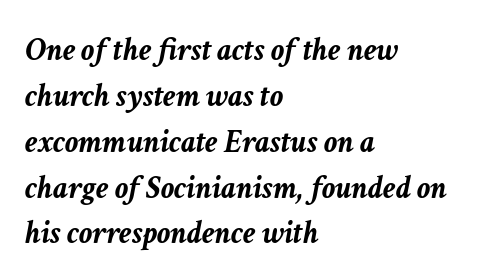
The image shows 33 px semibold type, italic (leaning right); set left-aligned, normal line spacing (1.39x), normal letter spacing, not underlined; low stroke contrast and a medium x-height.
